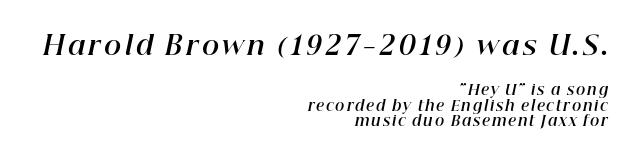
Q: Is the text bold? A: Yes.
Q: Is the text italic (slanted)? A: Yes, it leans right by about 12 degrees.
Q: Is the text underlined? A: No.
Q: How is the paragraph aligned? A: Right-aligned.
Q: Is the spacing between lines tight, normal or loose? A: Tight.
Q: Which block of text is set in a larger size, the first (top) or the second (bottom)? A: The first (top) one.
